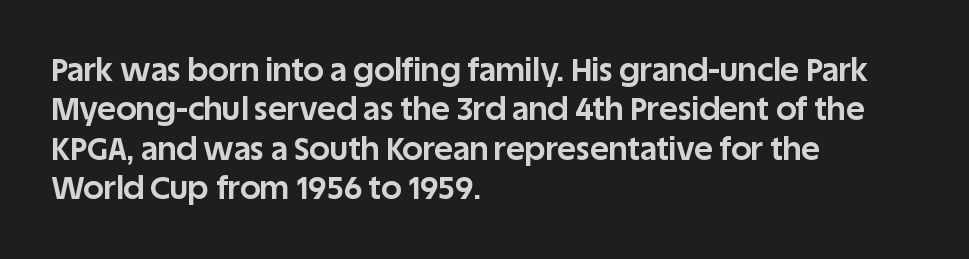
The image shows 32 px bold sans-serif type, upright; set left-aligned, line spacing 1.23x, normal letter spacing, not underlined; low stroke contrast and a large x-height.
